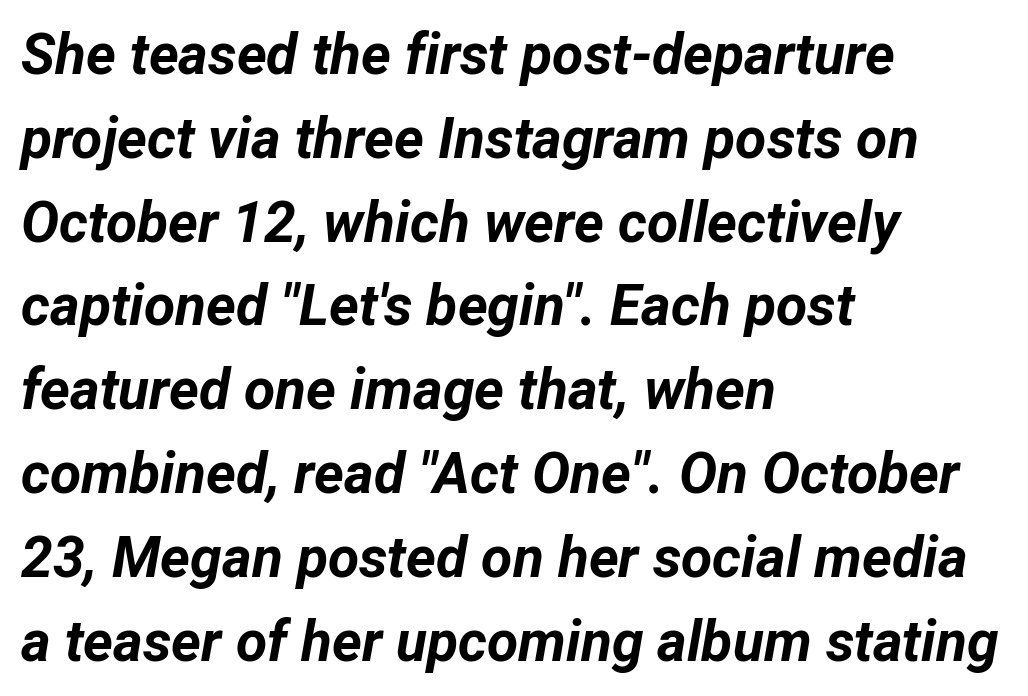
The image shows 57 px bold type, italic (leaning right); set left-aligned, normal line spacing (1.47x), normal letter spacing, not underlined; low stroke contrast and a medium x-height.
